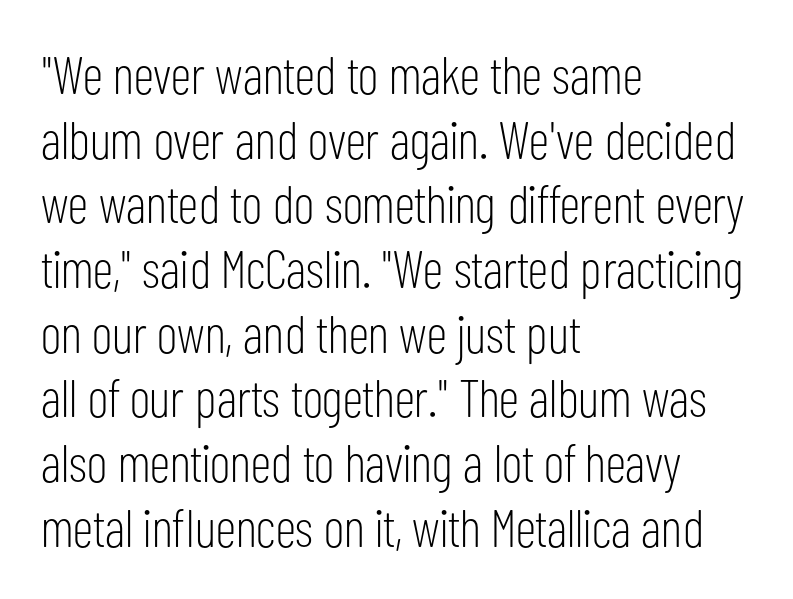
Notice how the stems are strictly vertical — no italics here. Between one letter and the next there's only the usual sliver of space. Does the copy run flush right? No — it runs flush left. The glyphs are unaccompanied by any horizontal stroke below them. Letters have the restrained weight of plain body copy at most. Proportional: the letters do not fall into vertical columns.
